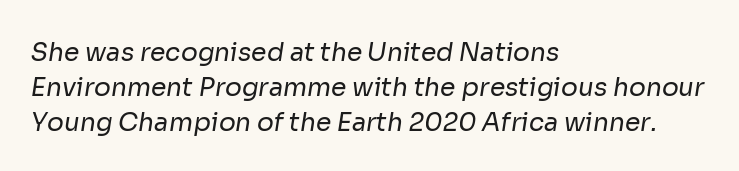
Q: Is the text bold? A: No.
Q: Is the text underlined? A: No.
Q: How is the paragraph aligned? A: Left-aligned.
Q: Is the spacing between letters normal or unusually wide? A: Normal.
Q: Is the spacing between lines tight, normal or loose? A: Normal.
